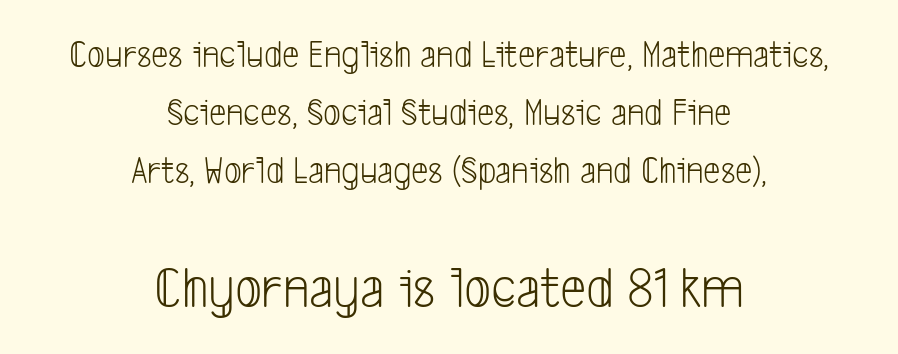
The image shows 59 px light, condensed sans-serif type; set centered, normal line spacing (1.49x), normal letter spacing, not underlined; the second (bottom) block is 1.51x larger; low stroke contrast and a medium x-height.
